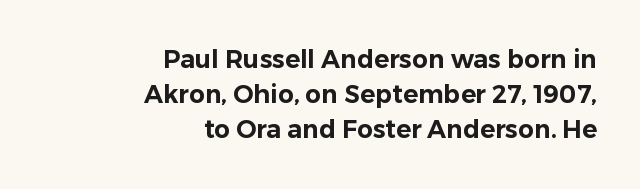
The image shows 25 px text type, upright; set right-aligned, normal line spacing (1.41x), normal letter spacing, not underlined.
